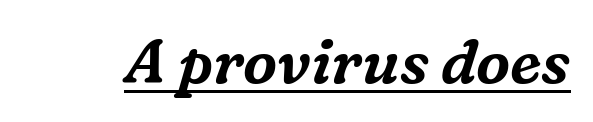
{"serif": "yes", "italic": "yes", "lean": "right", "slant_degrees": 16, "width": "normal", "stroke_contrast": "medium", "x_height": "medium", "monospaced": "no", "underline": "yes", "letter_spacing": "normal", "letter_spacing_em": 0.0, "glyph_px": 61}
